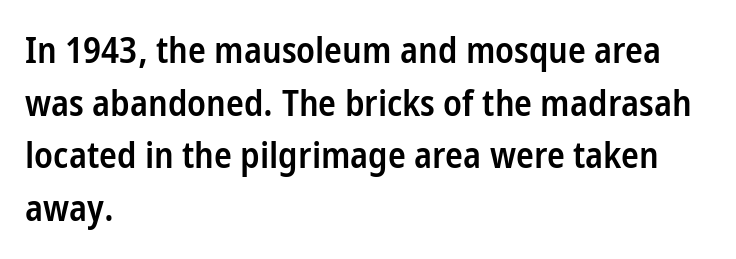
Reading down the column, the eye jumps a familiar distance to each next line. This sample is left-justified, so line endings fall wherever the words run out. This sample uses plain, unmodified letter spacing. Strokes here are thickened, but only to semibold level. The specimen reads as upright at a glance. The space directly below the letters is spotless.
